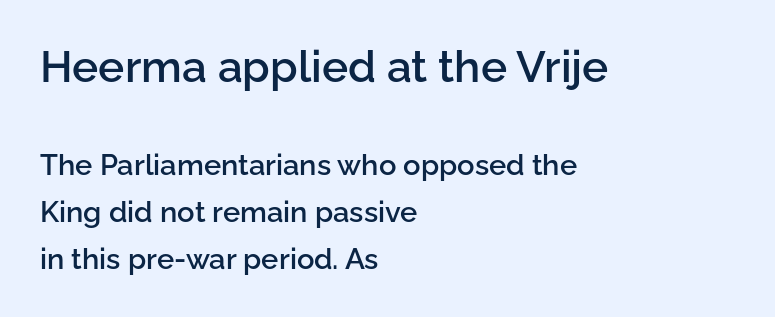
The image shows 44 px semibold sans-serif type, upright; set left-aligned, normal line spacing (1.63x), normal letter spacing, not underlined; the first (top) block is 1.52x larger; low stroke contrast and a medium x-height.
